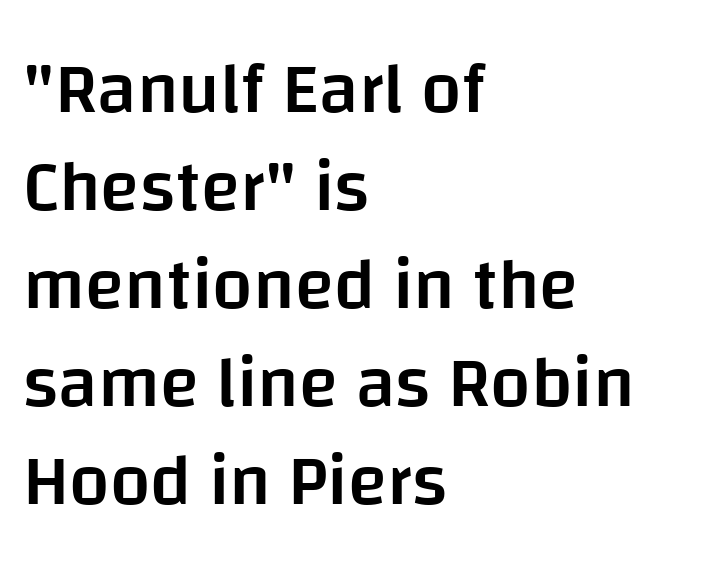
Proportional: the letters do not fall into vertical columns. This is sans-serif lettering, the kind often seen on screens and signage. The rows are spaced the way most documents space them. Compared with a centered layout, this one pins lines to the left instead.
